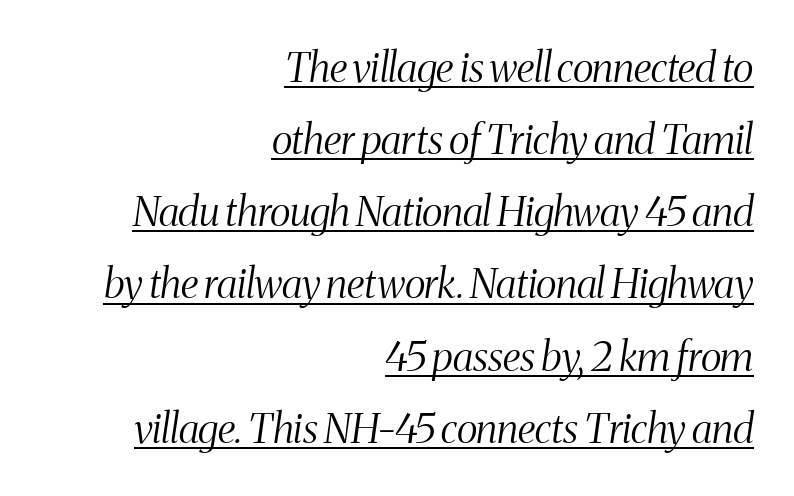
The image shows 41 px light, condensed serif type, italic (leaning right); set right-aligned, line spacing 1.76x, normal letter spacing, underlined; medium stroke contrast and a medium x-height.
